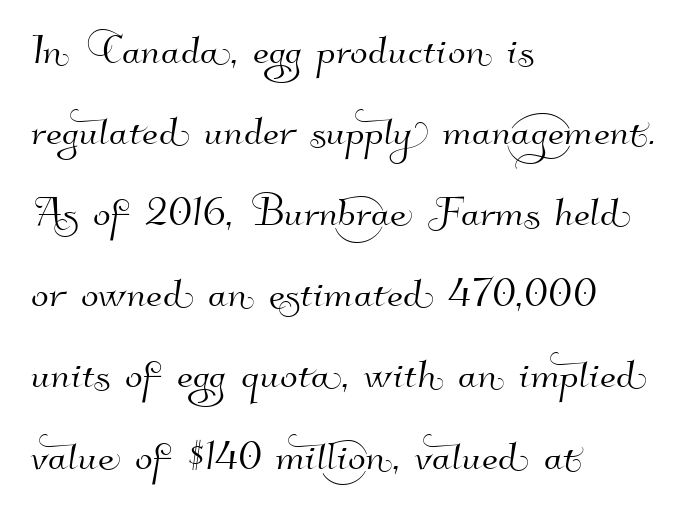
The image shows 52 px sans-serif type; set left-aligned, normal line spacing (1.56x), normal letter spacing, not underlined; high stroke contrast and a small x-height.
